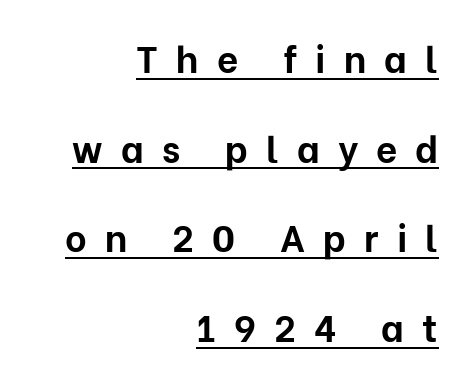
The line-height multiplier appears high, well above default. Stroke thickness is high; the sample reads as a true bold. The glyphs are accompanied by a horizontal stroke just below them. The type family on display is of the sans-serif kind. Nope, not italic — everything's standing straight.
